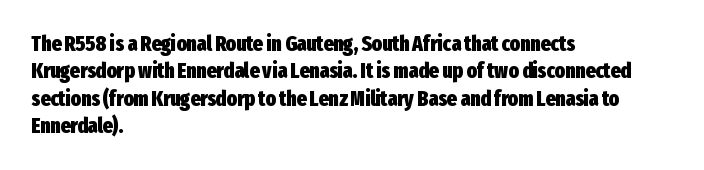
The image shows 21 px bold type, upright; set left-aligned, normal line spacing (1.3x), normal letter spacing, not underlined.
